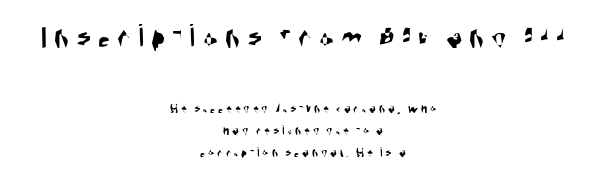
{"serif": "no", "width": "condensed", "stroke_contrast": "medium", "x_height": "large", "monospaced": "no", "underline": "no", "align": "center", "line_spacing": "normal", "line_spacing_ratio": 1.6, "letter_spacing": "wide", "letter_spacing_em": 0.21, "larger_block": "first", "size_ratio": 2.43, "glyph_px": 34}
